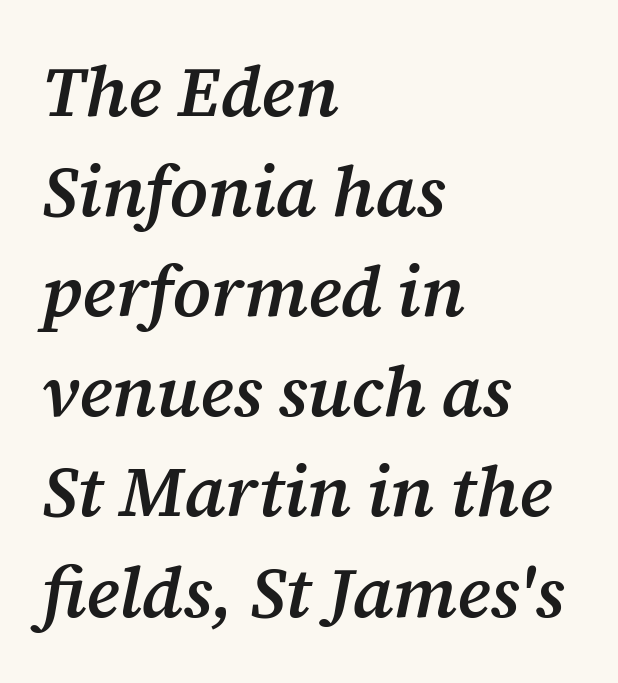
The image shows 71 px semibold serif type, italic (leaning right); set left-aligned, normal line spacing (1.41x), normal letter spacing, not underlined; medium stroke contrast and a medium x-height.
